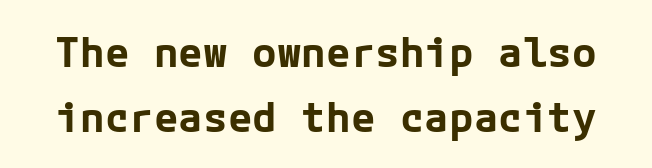
{"serif": "no", "italic": "no", "bold": "yes", "weight": "bold", "width": "normal", "stroke_contrast": "low", "x_height": "medium", "underline": "no", "line_spacing": "normal", "line_spacing_ratio": 1.58, "letter_spacing": "normal", "letter_spacing_em": 0.0, "glyph_px": 41}
